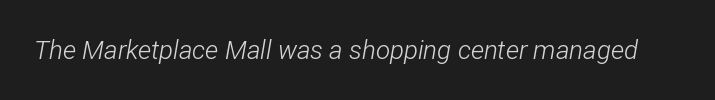
Q: Is the text bold? A: No.
Q: Is the text italic (slanted)? A: Yes, it leans right by about 12 degrees.
Q: Is the text underlined? A: No.
Q: Is the spacing between letters normal or unusually wide? A: Normal.
